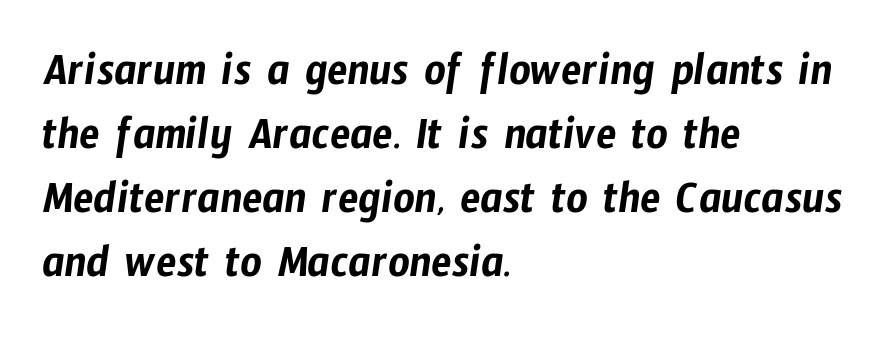
The image shows 47 px condensed sans-serif type; set left-aligned, normal line spacing (1.36x), normal letter spacing, not underlined; low stroke contrast and a medium x-height.
